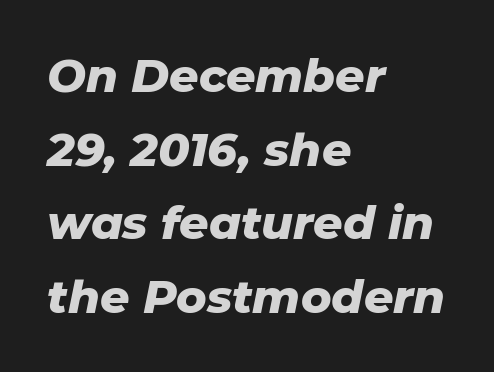
The image shows 46 px heavy type, italic (leaning right); set left-aligned, normal line spacing (1.6x), normal letter spacing, not underlined; low stroke contrast and a medium x-height.
